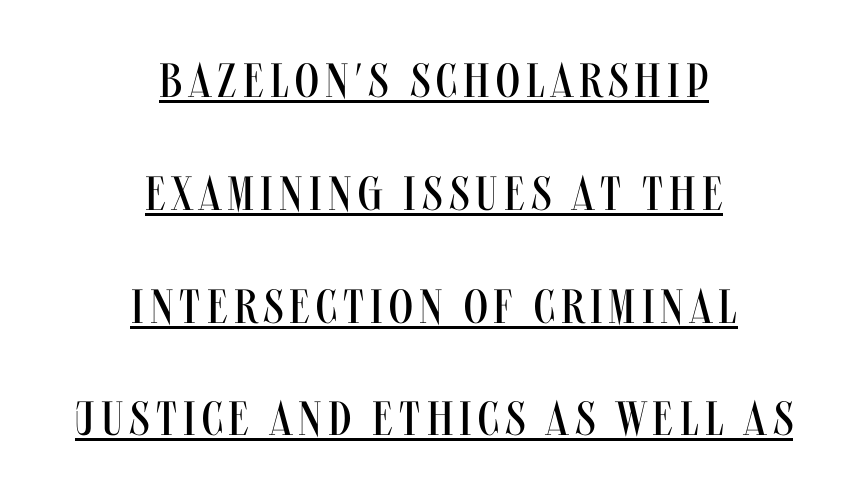
{"serif": "no", "italic": "no", "bold": "no", "weight": "regular", "width": "condensed", "stroke_contrast": "medium", "x_height": "large", "monospaced": "no", "underline": "yes", "align": "center", "line_spacing": "loose", "line_spacing_ratio": 2.35, "glyph_px": 48}
